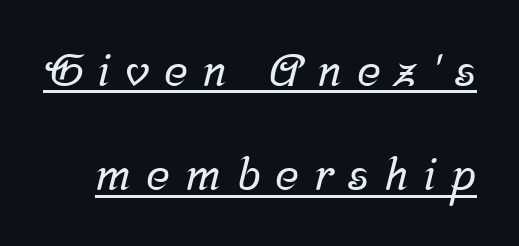
The image shows 45 px text type; set loose line spacing (2.32x), unusually wide letter spacing (+0.33 em), underlined; low stroke contrast and a medium x-height.
